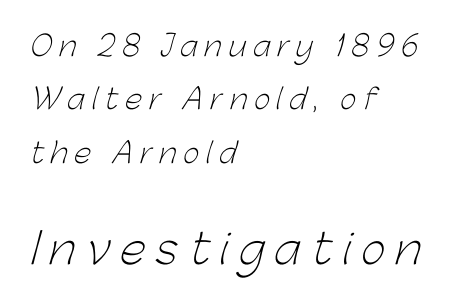
Q: Is the text bold? A: No.
Q: Is the typeface a serif or a sans-serif typeface? A: Sans-serif.
Q: Is the text underlined? A: No.
Q: How is the paragraph aligned? A: Left-aligned.
Q: Is the spacing between letters normal or unusually wide? A: Unusually wide.
Q: Is the spacing between lines tight, normal or loose? A: Loose.
Q: Which block of text is set in a larger size, the first (top) or the second (bottom)? A: The second (bottom) one.
Q: Width (condensed, normal, or wide)? A: Normal.
Q: Stroke contrast? A: Low.
Q: x-height? A: Medium.
Q: Monospaced? A: No.
